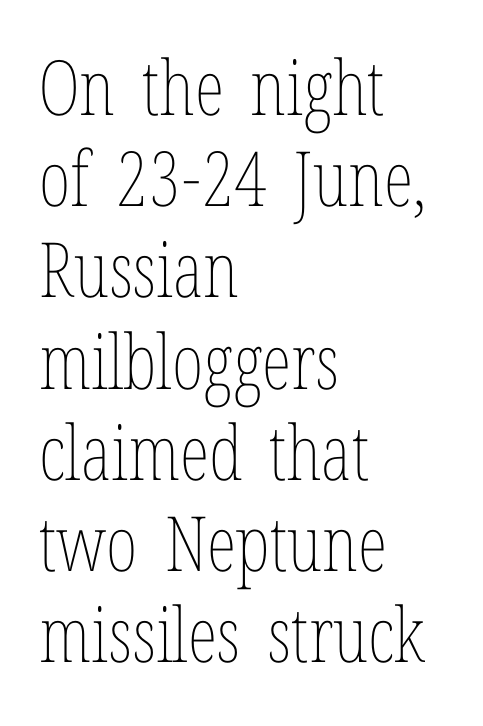
Q: Is the text bold? A: No.
Q: Is the text italic (slanted)? A: No, it is upright.
Q: Is the text underlined? A: No.
Q: How is the paragraph aligned? A: Left-aligned.
Q: Is the spacing between letters normal or unusually wide? A: Normal.
Q: Width (condensed, normal, or wide)? A: Condensed.
Q: Stroke contrast? A: Low.
Q: x-height? A: Medium.
Q: Monospaced? A: No.
